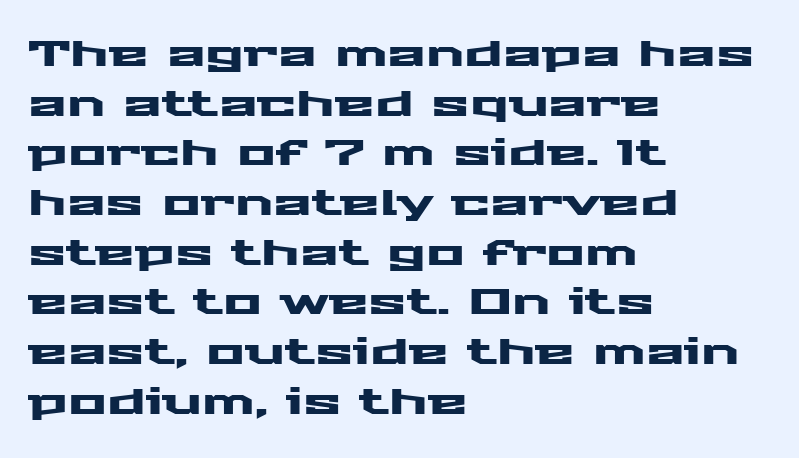
The image shows 36 px wide sans-serif type, upright; set left-aligned, normal line spacing (1.38x), normal letter spacing, not underlined; medium stroke contrast and a medium x-height.
